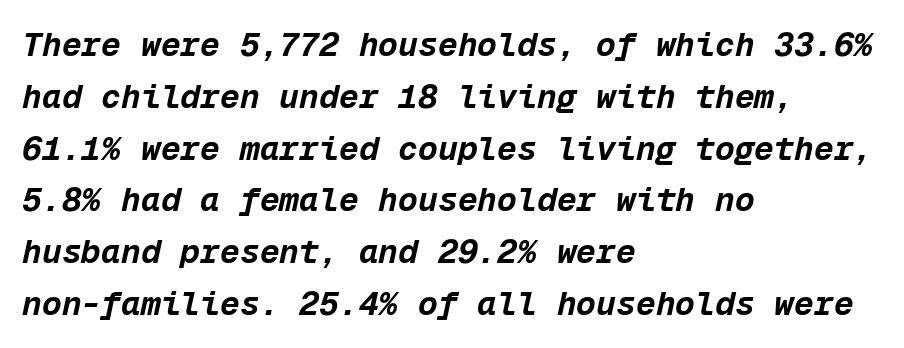
The image shows 33 px bold type, italic (leaning right), monospaced; set left-aligned, normal line spacing (1.57x), normal letter spacing, not underlined; low stroke contrast and a medium x-height.
